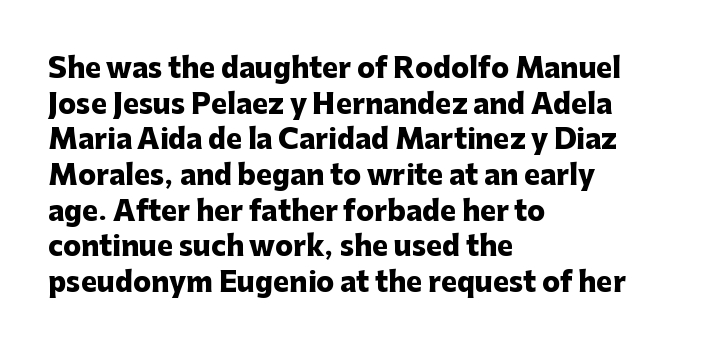
Q: Is the text bold? A: Yes.
Q: Is the text italic (slanted)? A: No, it is upright.
Q: Is the text underlined? A: No.
Q: How is the paragraph aligned? A: Left-aligned.
Q: Is the spacing between letters normal or unusually wide? A: Normal.
Q: Is the spacing between lines tight, normal or loose? A: Normal.
